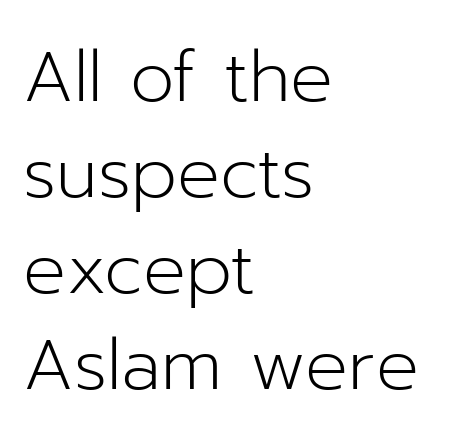
{"serif": "no", "italic": "no", "bold": "no", "weight": "light", "width": "normal", "stroke_contrast": "low", "x_height": "medium", "monospaced": "no", "underline": "no", "align": "left", "line_spacing": "normal", "line_spacing_ratio": 1.35, "letter_spacing": "normal", "letter_spacing_em": 0.0, "glyph_px": 71}
